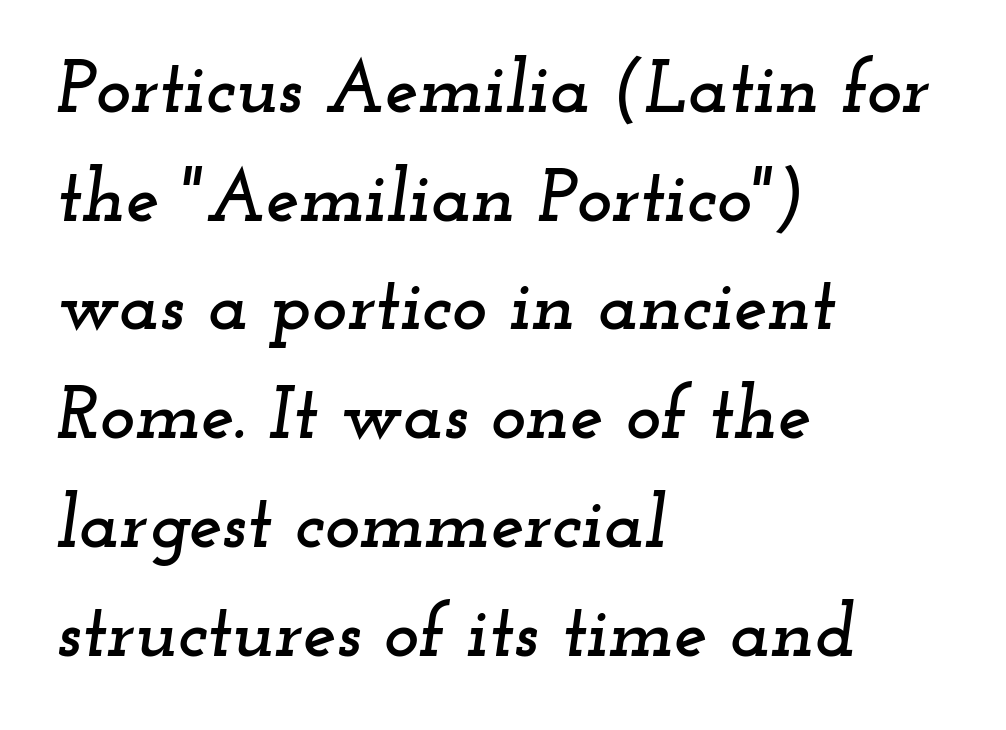
The image shows 75 px wide serif type, italic (leaning right); set left-aligned, normal line spacing (1.45x), normal letter spacing, not underlined; low stroke contrast and a small x-height.
